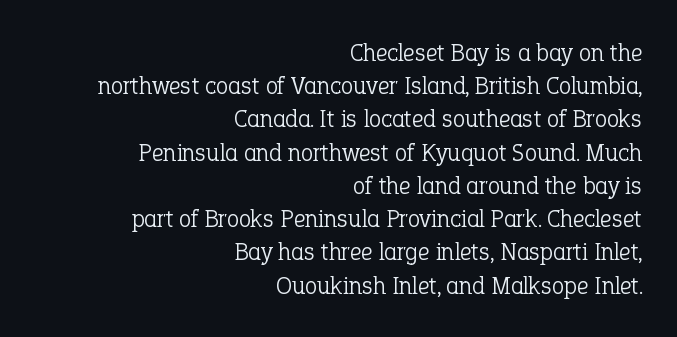
The image shows 25 px text type, upright; set right-aligned, normal line spacing (1.33x), normal letter spacing, not underlined.
